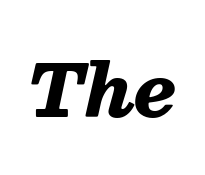
{"italic": "yes", "lean": "right", "slant_degrees": 13, "bold": "yes", "weight": "heavy", "width": "normal", "stroke_contrast": "medium", "x_height": "medium", "monospaced": "no", "underline": "no", "letter_spacing": "normal", "letter_spacing_em": 0.0, "glyph_px": 72}
